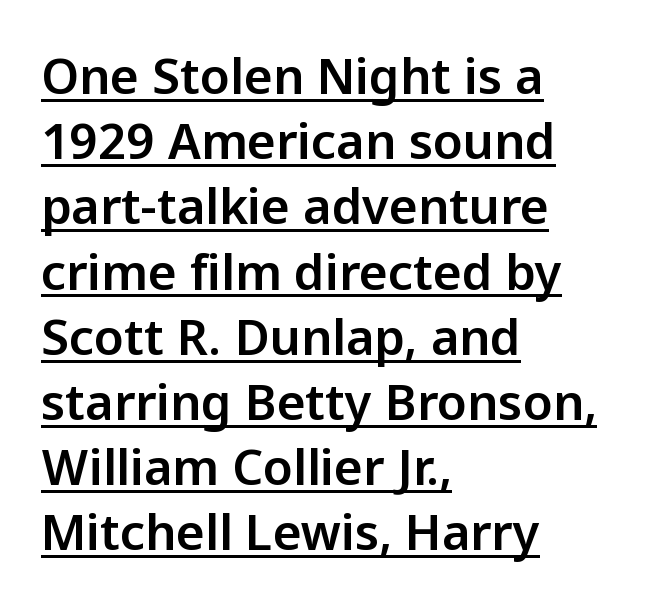
The image shows 49 px sans-serif type, upright; set left-aligned, normal line spacing (1.33x), normal letter spacing, underlined; low stroke contrast and a medium x-height.
